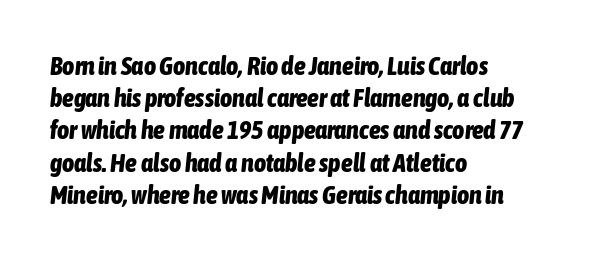
The image shows 26 px bold type, italic (leaning right); set left-aligned, line spacing 1.24x, normal letter spacing, not underlined.
